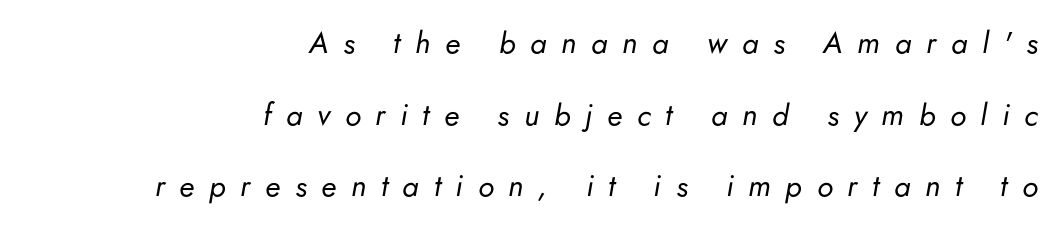
{"italic": "yes", "lean": "right", "slant_degrees": 5, "bold": "no", "weight": "regular", "width": "normal", "stroke_contrast": "low", "x_height": "small", "monospaced": "no", "underline": "no", "align": "right", "line_spacing": "loose", "line_spacing_ratio": 2.39, "letter_spacing": "wide", "letter_spacing_em": 0.49, "glyph_px": 30}
